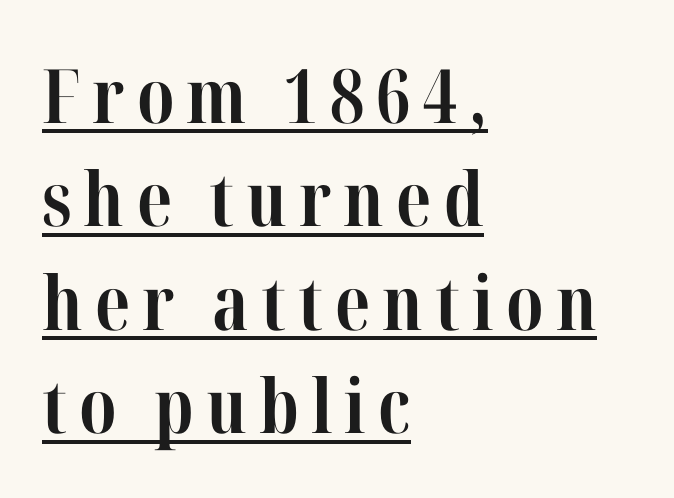
The image shows 75 px bold, condensed serif type, upright; set left-aligned, normal line spacing (1.38x), underlined; high stroke contrast and a medium x-height.
